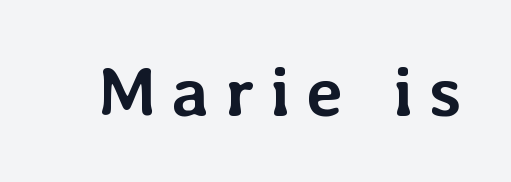
{"italic": "no", "bold": "yes", "weight": "semibold", "width": "normal", "stroke_contrast": "low", "x_height": "medium", "monospaced": "no", "underline": "no", "letter_spacing": "wide", "letter_spacing_em": 0.22, "glyph_px": 70}
